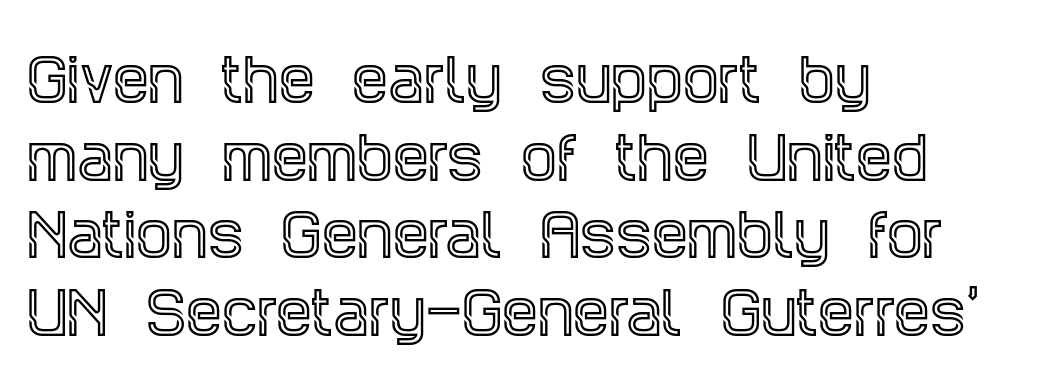
{"serif": "yes", "italic": "no", "width": "condensed", "x_height": "large", "monospaced": "no", "underline": "no", "align": "left", "line_spacing": "normal", "line_spacing_ratio": 1.36, "letter_spacing": "normal", "letter_spacing_em": 0.0, "glyph_px": 57}
